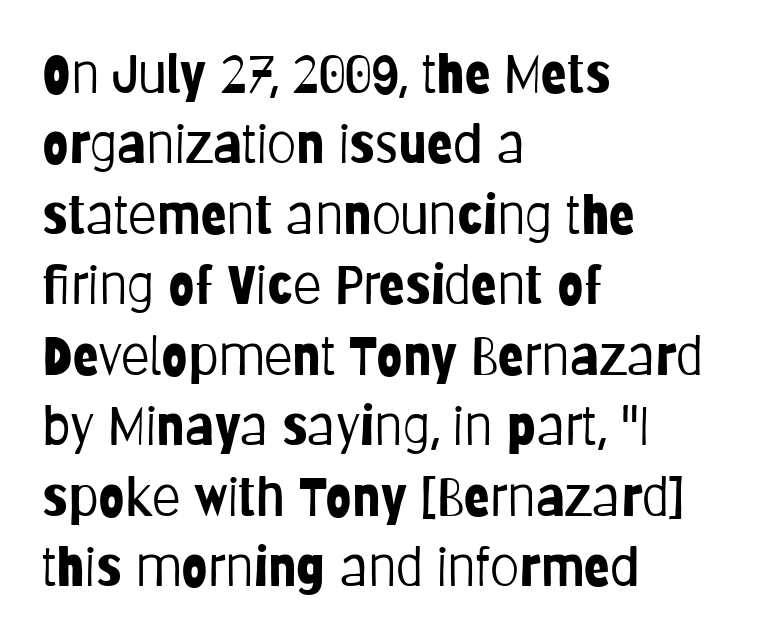
Q: Is the text bold? A: No.
Q: Is the text italic (slanted)? A: No, it is upright.
Q: Is the typeface a serif or a sans-serif typeface? A: Sans-serif.
Q: Is the text underlined? A: No.
Q: How is the paragraph aligned? A: Left-aligned.
Q: Is the spacing between letters normal or unusually wide? A: Normal.
Q: Is the spacing between lines tight, normal or loose? A: Normal.
Q: Width (condensed, normal, or wide)? A: Condensed.
Q: Stroke contrast? A: Low.
Q: x-height? A: Large.
Q: Monospaced? A: No.
